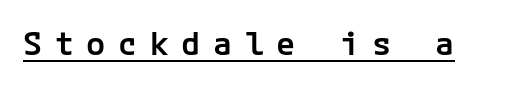
Q: Is the text bold? A: Semi-bold.
Q: Is the text italic (slanted)? A: No, it is upright.
Q: Is the typeface a serif or a sans-serif typeface? A: Sans-serif.
Q: Is the text underlined? A: Yes.
Q: Is the spacing between letters normal or unusually wide? A: Unusually wide.
Q: Width (condensed, normal, or wide)? A: Normal.
Q: Stroke contrast? A: Low.
Q: x-height? A: Medium.
